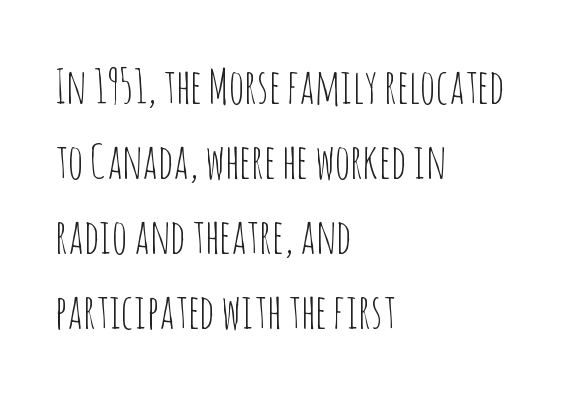
Q: Is the text bold? A: No.
Q: Is the text italic (slanted)? A: No, it is upright.
Q: Is the typeface a serif or a sans-serif typeface? A: Sans-serif.
Q: Is the text underlined? A: No.
Q: How is the paragraph aligned? A: Left-aligned.
Q: Is the spacing between letters normal or unusually wide? A: Normal.
Q: Is the spacing between lines tight, normal or loose? A: Normal.
Q: Width (condensed, normal, or wide)? A: Condensed.
Q: Stroke contrast? A: Low.
Q: x-height? A: Large.
Q: Monospaced? A: No.
